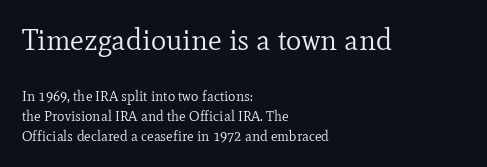
{"serif": "yes", "italic": "no", "bold": "no", "weight": "regular", "width": "normal", "stroke_contrast": "low", "x_height": "small", "monospaced": "no", "underline": "no", "align": "left", "line_spacing": "normal", "line_spacing_ratio": 1.43, "letter_spacing": "normal", "letter_spacing_em": 0.0, "larger_block": "first", "size_ratio": 2.07, "glyph_px": 29}
